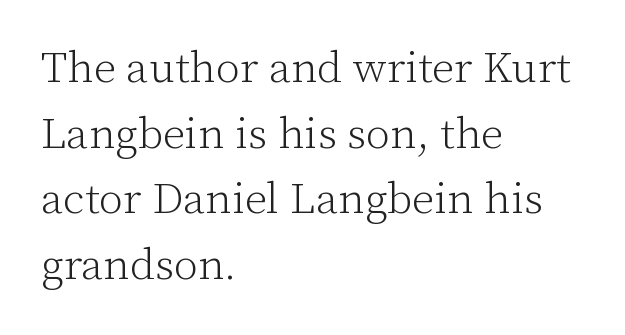
{"serif": "yes", "italic": "no", "bold": "no", "weight": "light", "width": "normal", "stroke_contrast": "low", "x_height": "medium", "monospaced": "no", "underline": "no", "align": "left", "line_spacing": "normal", "line_spacing_ratio": 1.49, "letter_spacing": "normal", "letter_spacing_em": 0.0, "glyph_px": 44}
